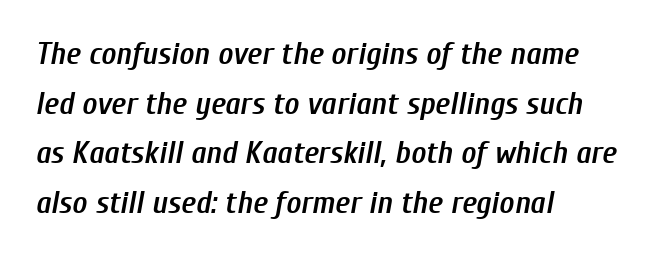
{"italic": "yes", "lean": "right", "slant_degrees": 10, "bold": "semi", "weight": "semibold", "width": "condensed", "stroke_contrast": "low", "x_height": "medium", "monospaced": "no", "underline": "no", "align": "left", "line_spacing": "normal", "line_spacing_ratio": 1.55, "letter_spacing": "normal", "letter_spacing_em": 0.0, "glyph_px": 32}
